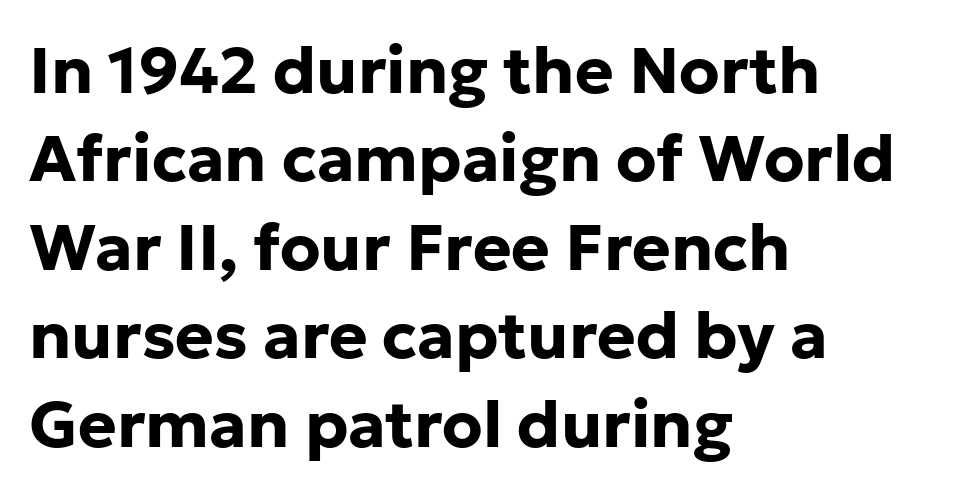
{"serif": "no", "italic": "no", "bold": "yes", "weight": "bold", "width": "normal", "stroke_contrast": "low", "x_height": "medium", "monospaced": "no", "underline": "no", "align": "left", "line_spacing": "normal", "line_spacing_ratio": 1.36, "letter_spacing": "normal", "letter_spacing_em": 0.0, "glyph_px": 65}
